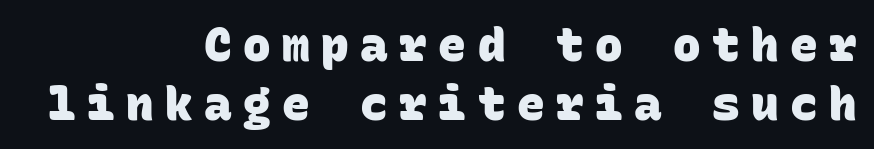
The image shows 46 px heavy sans-serif type, monospaced; set right-aligned, normal line spacing (1.28x), unusually wide letter spacing (+0.25 em), not underlined; low stroke contrast and a large x-height.
